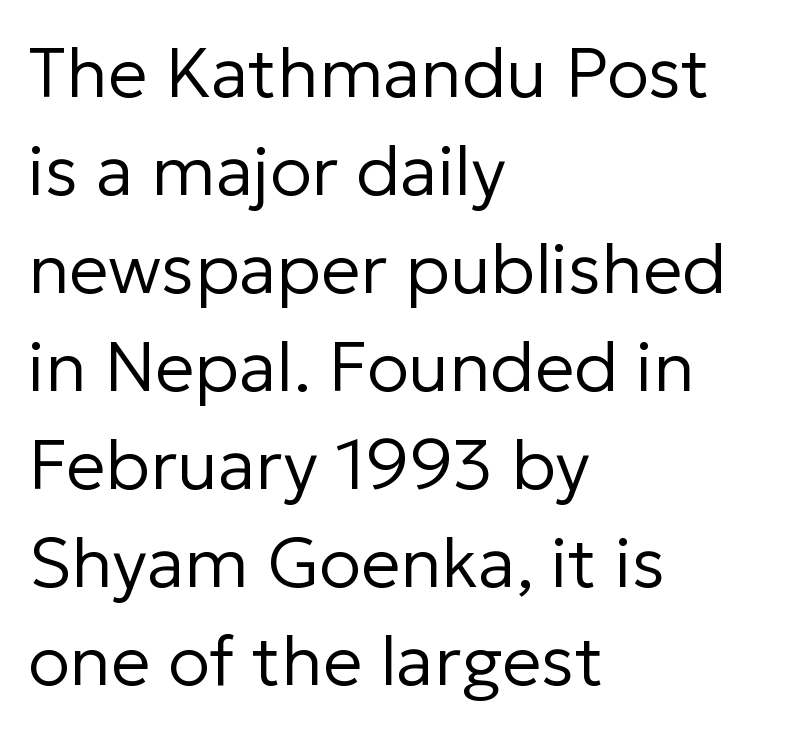
No italicization has been applied; the sample stays upright. The letters advance in unequal steps, a hallmark of proportional type. No chunkiness to these letters — they're not bold. The foot of each line stays bare and open. The gaps between neighbouring characters are ordinary and unremarkable.
